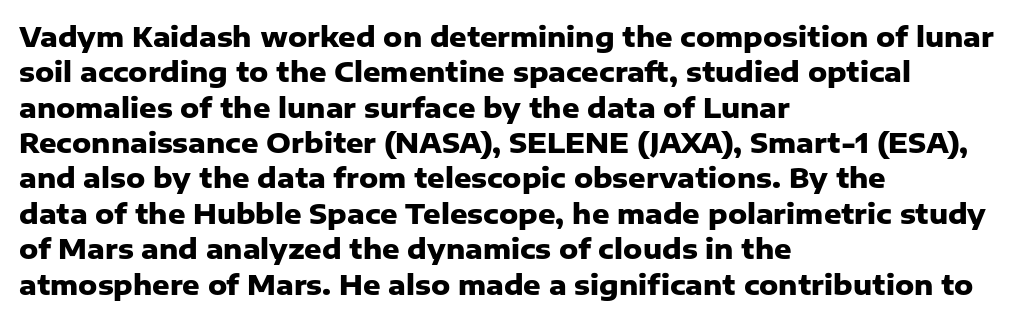
The image shows 27 px bold type, upright; set left-aligned, normal line spacing (1.31x), normal letter spacing, not underlined.
